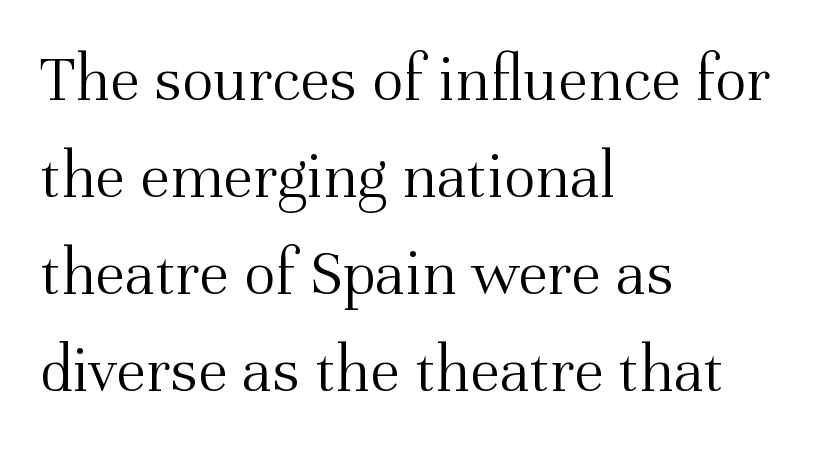
No chunkiness to these letters — they're not bold. You could not count columns in this text — the font is proportionally spaced. Reading down the column, the eye jumps a familiar distance to each next line. Type style note: has serifs. It's the straight-up-and-down kind of type. These lines are set flush left with a ragged right edge.
